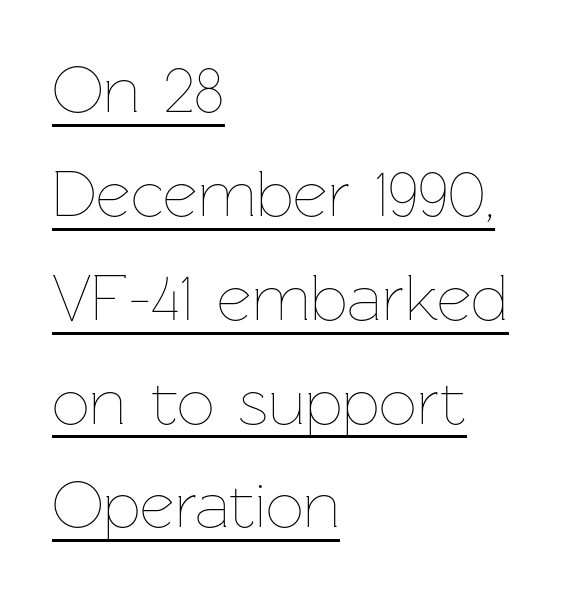
The face used here is proportionally spaced, like ordinary book or web type. Every character sits straight up, as roman type does. Does a line run under the words? Yes, clearly. Vertical stems look standard width or narrower in stroke.
